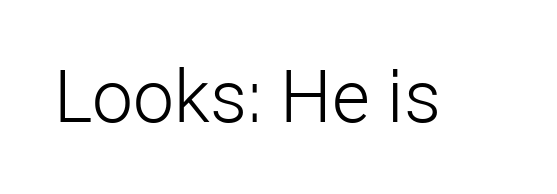
The image shows 73 px light sans-serif type, upright; set normal letter spacing, not underlined; low stroke contrast and a medium x-height.
